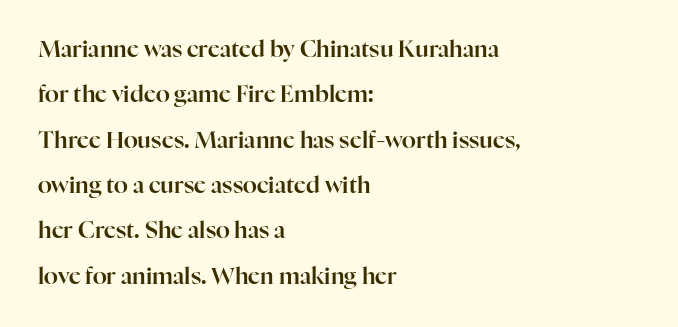
Q: Is the text italic (slanted)? A: No, it is upright.
Q: Is the text underlined? A: No.
Q: How is the paragraph aligned? A: Left-aligned.
Q: Is the spacing between letters normal or unusually wide? A: Normal.
Q: Is the spacing between lines tight, normal or loose? A: Loose.
